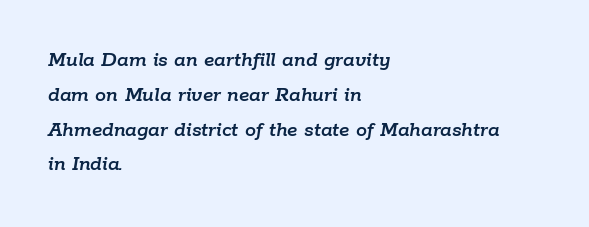
In terms of letterspacing, this is plain default setting. If you drew a line through each stem, it would be angled. Interline gaps are of average width in this sample. The paragraph has a hard left edge and a soft right edge. Quick note: underline off.
